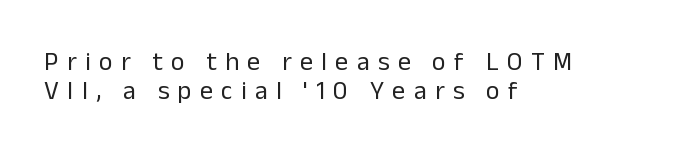
Honestly, the letter spacing is so wide it's the main thing you notice. This sample is left-justified, so line endings fall wherever the words run out. Ascenders rise straight up at ninety degrees. Beneath every word, the page is bare.
